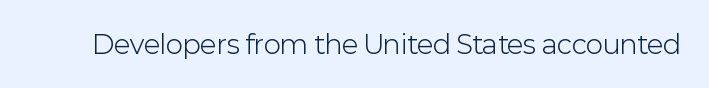
{"italic": "no", "bold": "no", "underline": "no", "letter_spacing": "normal", "letter_spacing_em": 0.0, "glyph_px": 26}
